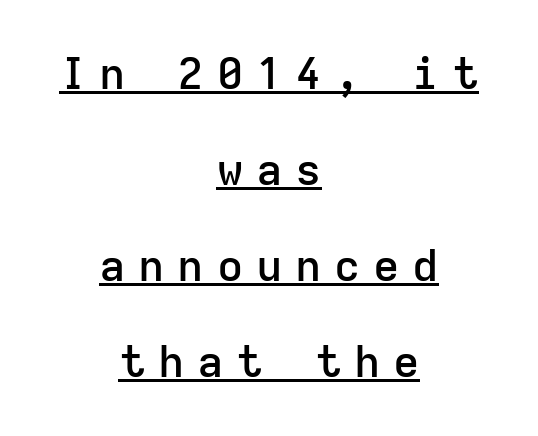
Q: Is the text bold? A: Semi-bold.
Q: Is the text italic (slanted)? A: No, it is upright.
Q: Is the typeface a serif or a sans-serif typeface? A: Sans-serif.
Q: Is the text underlined? A: Yes.
Q: How is the paragraph aligned? A: Centered.
Q: Is the spacing between letters normal or unusually wide? A: Unusually wide.
Q: Is the spacing between lines tight, normal or loose? A: Loose.
Q: Width (condensed, normal, or wide)? A: Normal.
Q: Stroke contrast? A: Low.
Q: x-height? A: Medium.
Q: Monospaced? A: Yes.
